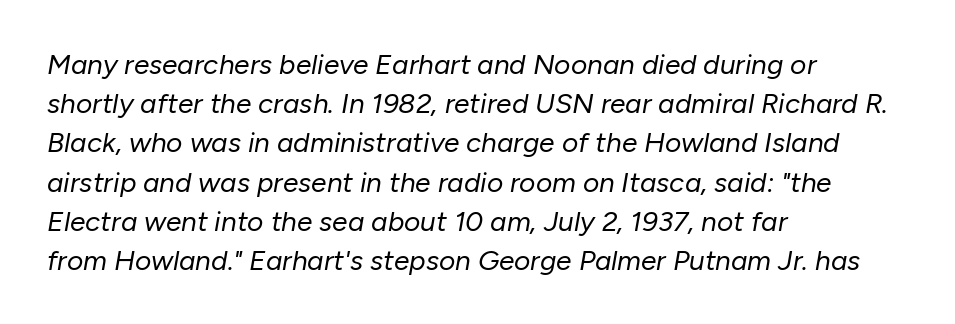
Successive baselines arrive at the customary interval. This sample is left-justified, so line endings fall wherever the words run out. Slant detected: the letters are inclined. The face used here is rendered with its standard letterfit. These glyphs show unthickened strokes, regular width or finer. Is this a fixed-width face? No — the glyphs have proportional, varying widths.
